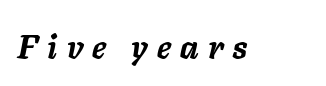
Note the varied advance widths — an 'i' is clearly narrower than an 'm'. This sample uses an oblique cut, with every glyph tilted off the vertical. The gaps between neighbouring characters are conspicuously large. Type without underlining.
